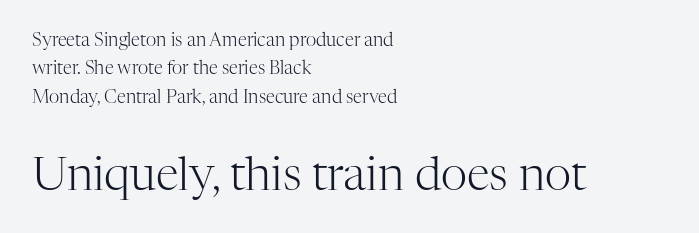
{"serif": "yes", "italic": "no", "bold": "no", "weight": "light", "width": "normal", "stroke_contrast": "high", "x_height": "medium", "monospaced": "no", "underline": "no", "align": "left", "line_spacing": "normal", "line_spacing_ratio": 1.57, "letter_spacing": "normal", "letter_spacing_em": 0.0, "larger_block": "second", "size_ratio": 2.56, "glyph_px": 46}
